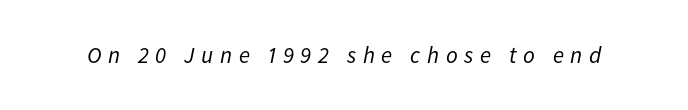
The string is rendered with underlining switched off. These glyphs show unthickened strokes, regular width or finer. The letterforms stand isolated, each surrounded by extra space. An italicized treatment has been applied to the whole sample.
